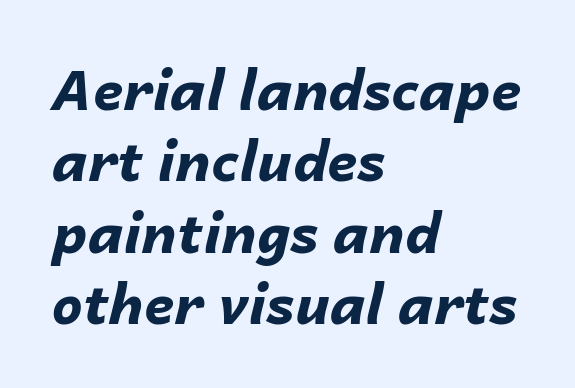
The image shows 55 px bold type, italic (leaning right); set left-aligned, normal line spacing (1.3x), normal letter spacing, not underlined; low stroke contrast and a medium x-height.
